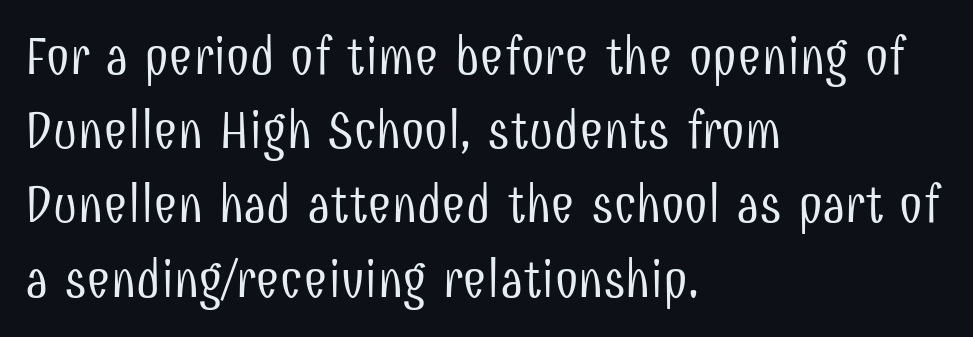
Q: Is the text bold? A: No.
Q: Is the text italic (slanted)? A: No, it is upright.
Q: Is the typeface a serif or a sans-serif typeface? A: Sans-serif.
Q: Is the text underlined? A: No.
Q: How is the paragraph aligned? A: Left-aligned.
Q: Is the spacing between letters normal or unusually wide? A: Normal.
Q: Is the spacing between lines tight, normal or loose? A: Normal.
Q: Width (condensed, normal, or wide)? A: Condensed.
Q: Stroke contrast? A: Low.
Q: x-height? A: Medium.
Q: Monospaced? A: No.
